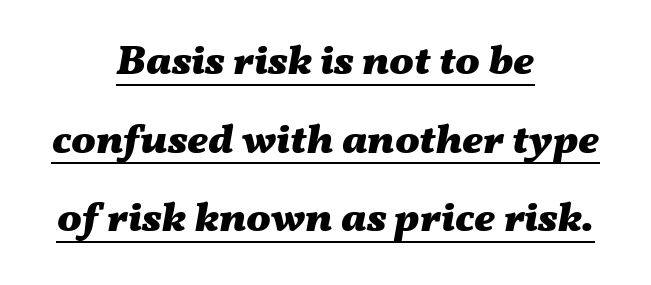
The image shows 41 px heavy, wide type, italic (leaning right); set centered, loose line spacing (1.92x), normal letter spacing, underlined; medium stroke contrast and a medium x-height.
